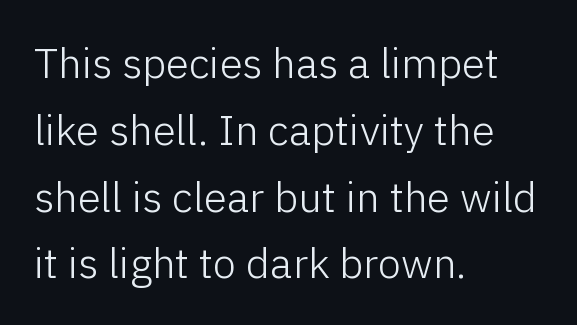
Q: Is the text bold? A: No.
Q: Is the text italic (slanted)? A: No, it is upright.
Q: Is the typeface a serif or a sans-serif typeface? A: Sans-serif.
Q: Is the text underlined? A: No.
Q: How is the paragraph aligned? A: Left-aligned.
Q: Is the spacing between letters normal or unusually wide? A: Normal.
Q: Is the spacing between lines tight, normal or loose? A: Normal.
Q: Width (condensed, normal, or wide)? A: Normal.
Q: Stroke contrast? A: Low.
Q: x-height? A: Medium.
Q: Monospaced? A: No.
